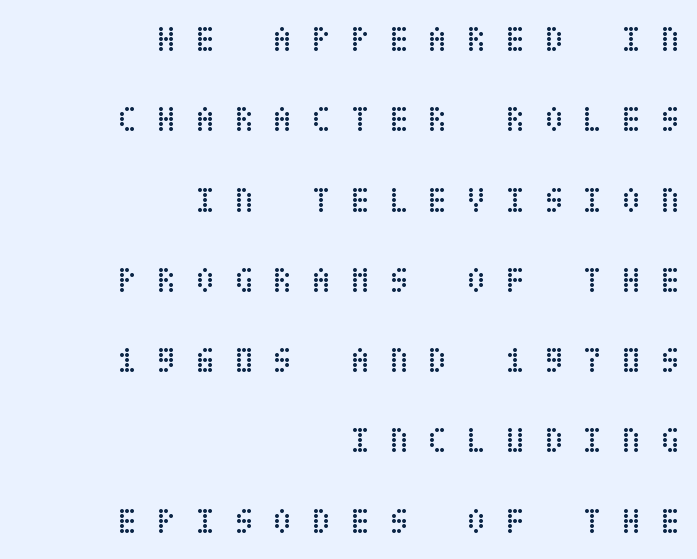
{"italic": "no", "bold": "no", "weight": "regular", "width": "condensed", "stroke_contrast": "low", "x_height": "large", "underline": "no", "align": "right", "line_spacing": "loose", "line_spacing_ratio": 2.17, "letter_spacing": "wide", "letter_spacing_em": 0.5, "glyph_px": 37}
